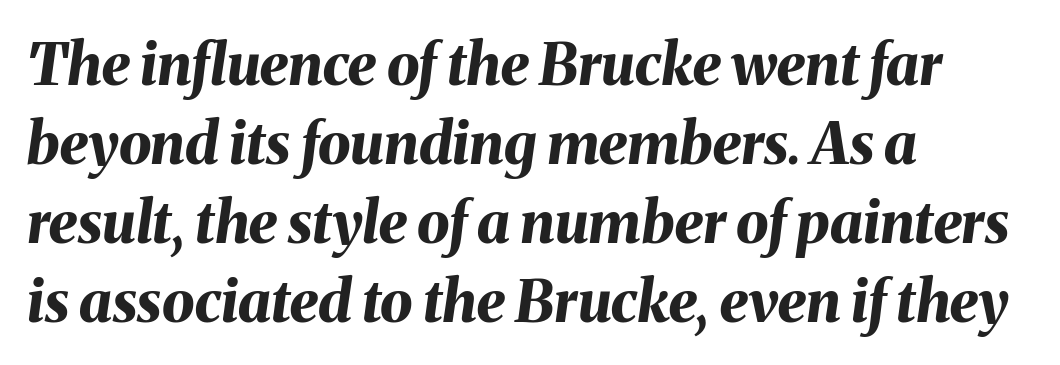
{"italic": "yes", "lean": "right", "slant_degrees": 8, "bold": "yes", "weight": "bold", "width": "normal", "stroke_contrast": "medium", "x_height": "medium", "monospaced": "no", "underline": "no", "align": "left", "line_spacing": "normal", "line_spacing_ratio": 1.36, "letter_spacing": "normal", "letter_spacing_em": 0.0, "glyph_px": 58}
